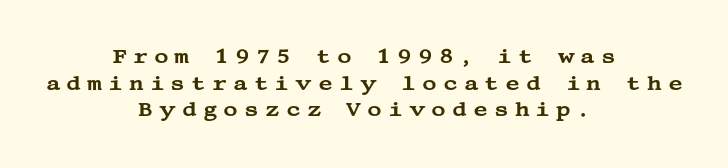
The image shows 20 px text type, upright; set centered, normal line spacing (1.33x), unusually wide letter spacing (+0.3 em), not underlined.
